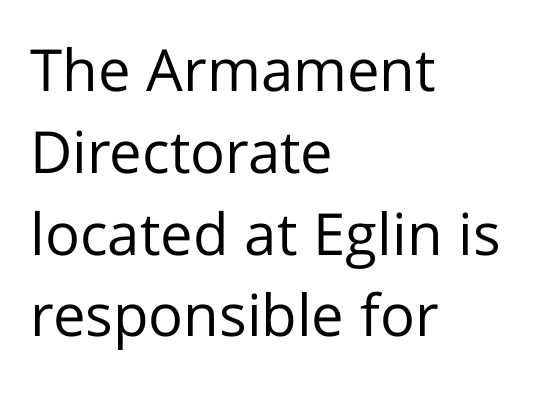
{"serif": "no", "italic": "no", "bold": "no", "weight": "regular", "width": "normal", "stroke_contrast": "low", "x_height": "medium", "monospaced": "no", "underline": "no", "align": "left", "line_spacing": "normal", "line_spacing_ratio": 1.41, "letter_spacing": "normal", "letter_spacing_em": 0.0, "glyph_px": 58}
